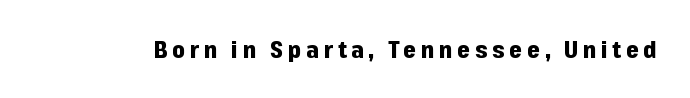
{"italic": "no", "bold": "yes", "underline": "no", "letter_spacing": "wide", "letter_spacing_em": 0.2, "glyph_px": 23}
